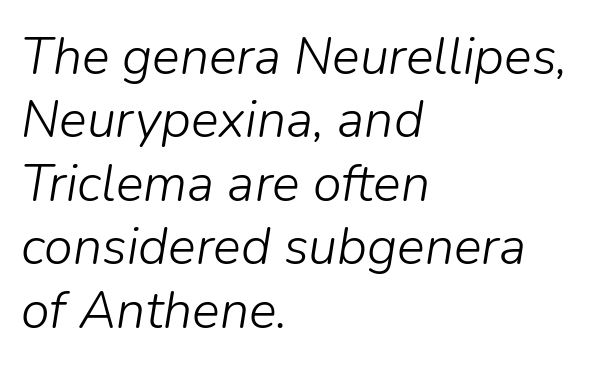
{"italic": "yes", "lean": "right", "slant_degrees": 9, "bold": "no", "weight": "light", "width": "normal", "stroke_contrast": "low", "x_height": "medium", "monospaced": "no", "underline": "no", "align": "left", "line_spacing_ratio": 1.22, "letter_spacing": "normal", "letter_spacing_em": 0.0, "glyph_px": 52}
